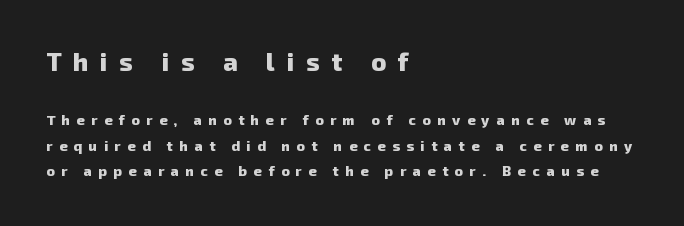
The image shows 25 px bold type; set left-aligned, line spacing 1.82x, unusually wide letter spacing (+0.47 em), not underlined; the first (top) block is 1.79x larger.
